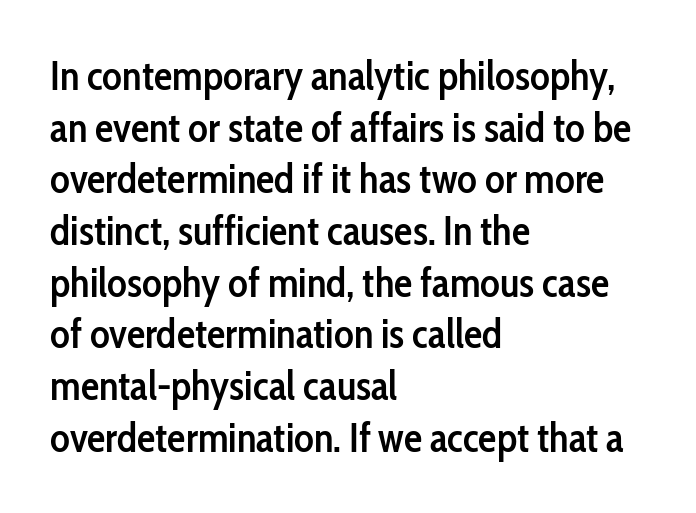
Q: Is the text bold? A: Semi-bold.
Q: Is the text italic (slanted)? A: No, it is upright.
Q: Is the typeface a serif or a sans-serif typeface? A: Sans-serif.
Q: Is the text underlined? A: No.
Q: How is the paragraph aligned? A: Left-aligned.
Q: Is the spacing between letters normal or unusually wide? A: Normal.
Q: Is the spacing between lines tight, normal or loose? A: Normal.
Q: Width (condensed, normal, or wide)? A: Condensed.
Q: Stroke contrast? A: Low.
Q: x-height? A: Medium.
Q: Monospaced? A: No.
